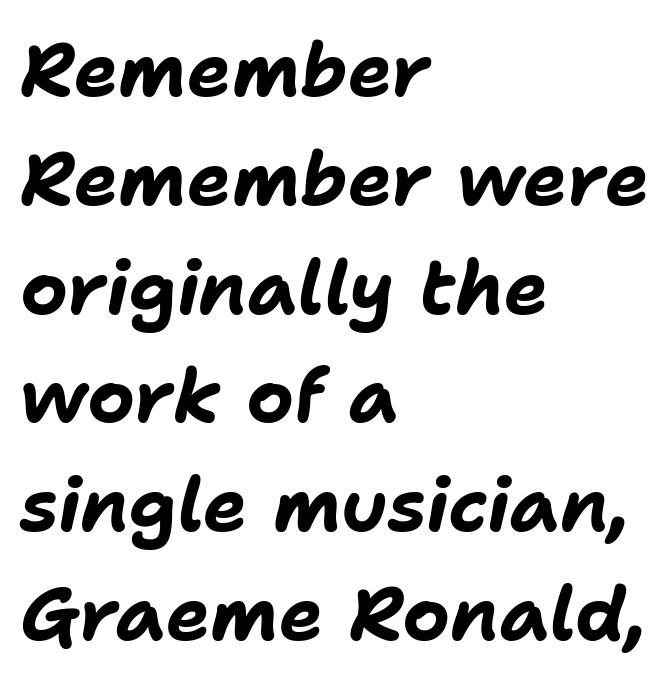
{"italic": "yes", "lean": "right", "slant_degrees": 11, "bold": "yes", "weight": "bold", "width": "normal", "stroke_contrast": "low", "x_height": "medium", "monospaced": "no", "underline": "no", "align": "left", "line_spacing": "normal", "line_spacing_ratio": 1.47, "letter_spacing": "normal", "letter_spacing_em": 0.0, "glyph_px": 74}
